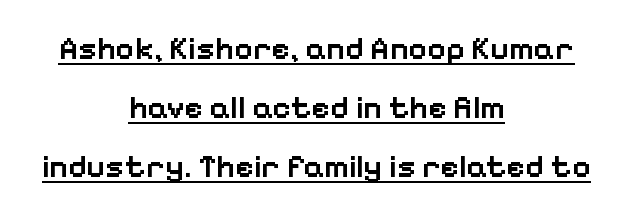
The image shows 32 px semibold sans-serif type, upright; set centered, line spacing 1.85x, normal letter spacing, underlined; low stroke contrast and a medium x-height.
